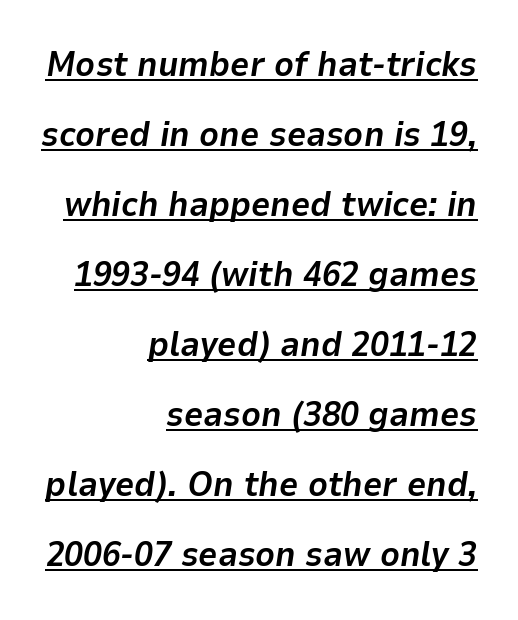
Vertically, the passage feels expansive, rows floating well apart. Does the weight exceed regular? Yes, all the way to bold. The face used here is proportionally spaced, like ordinary book or web type. Does the copy run flush right? Yes — the right margin is perfectly even. Nothing unusual about the tracking: characters are spaced as the font intends. Tall strokes in this sample are angled rather than plumb.
